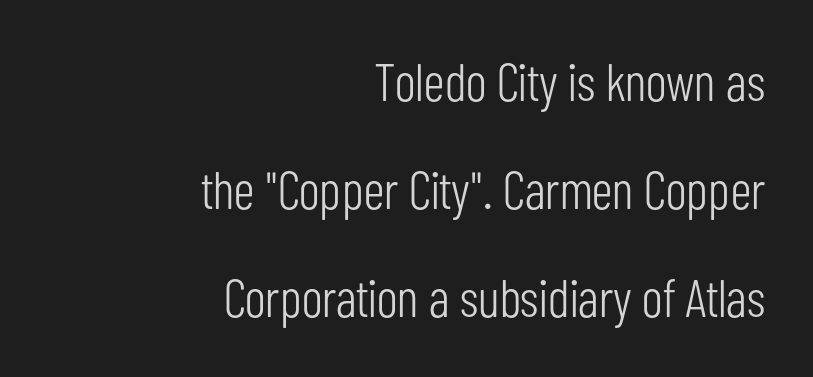
{"serif": "no", "italic": "no", "bold": "no", "weight": "light", "width": "condensed", "stroke_contrast": "low", "x_height": "medium", "monospaced": "no", "underline": "no", "align": "right", "line_spacing": "loose", "line_spacing_ratio": 2.04, "letter_spacing": "normal", "letter_spacing_em": 0.0, "glyph_px": 53}
